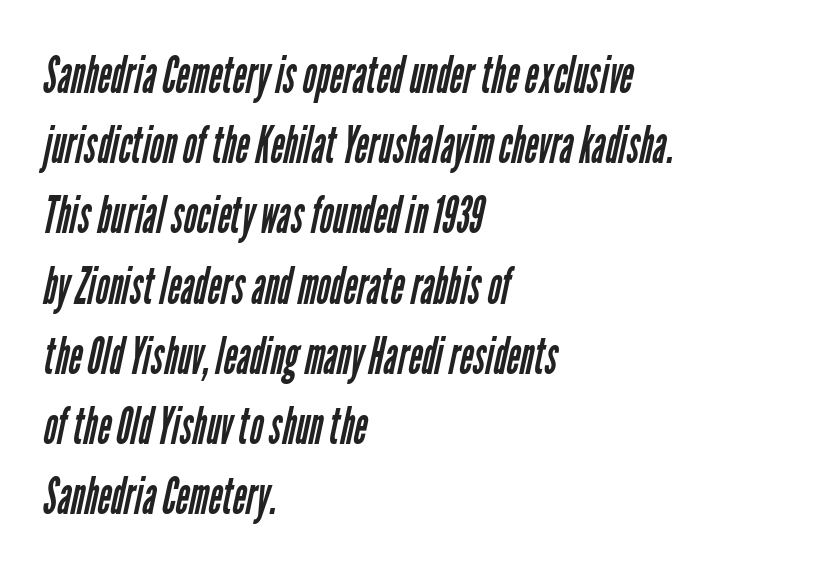
The image shows 52 px regular-weight, condensed sans-serif type; set left-aligned, normal line spacing (1.35x), normal letter spacing, not underlined; low stroke contrast and a medium x-height.
